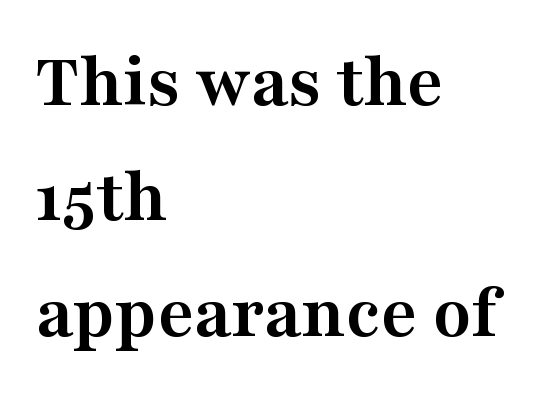
{"serif": "yes", "italic": "no", "bold": "yes", "weight": "semibold", "width": "wide", "stroke_contrast": "medium", "x_height": "medium", "monospaced": "no", "underline": "no", "align": "left", "line_spacing": "normal", "line_spacing_ratio": 1.48, "letter_spacing": "normal", "letter_spacing_em": 0.0, "glyph_px": 78}
